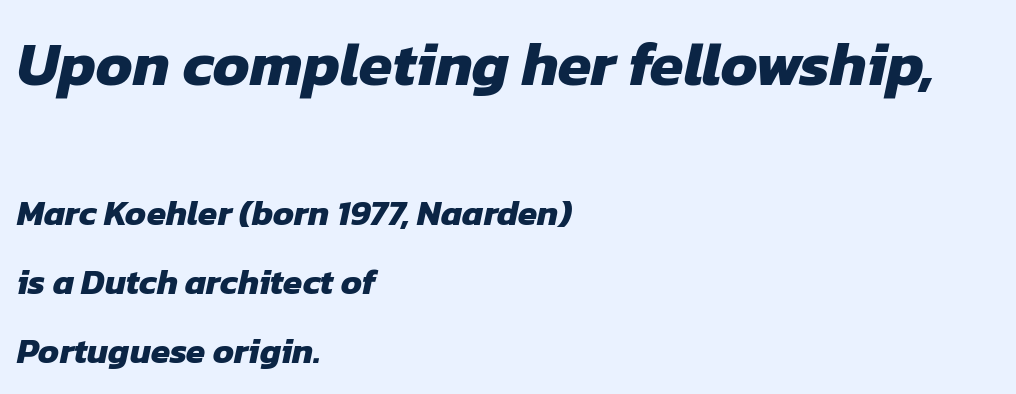
{"serif": "no", "bold": "yes", "weight": "heavy", "width": "normal", "stroke_contrast": "low", "x_height": "medium", "monospaced": "no", "underline": "no", "align": "left", "line_spacing": "loose", "line_spacing_ratio": 1.97, "letter_spacing": "normal", "letter_spacing_em": 0.0, "larger_block": "first", "size_ratio": 1.74, "glyph_px": 61}
